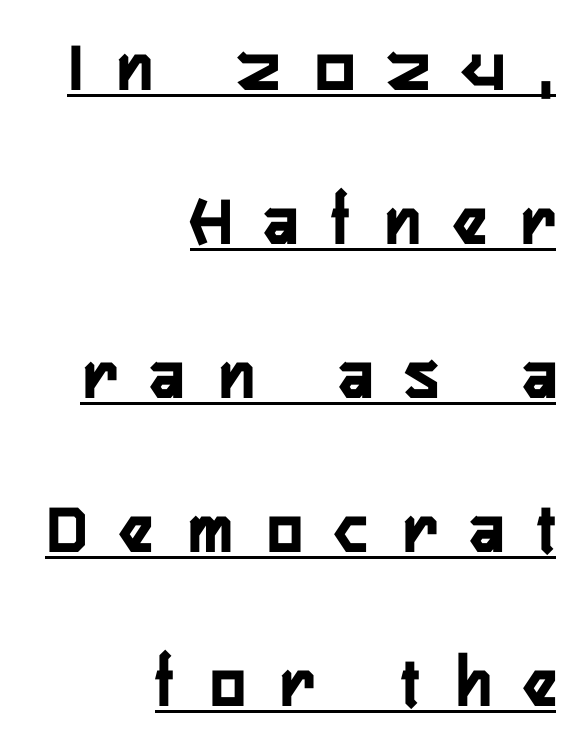
{"serif": "no", "italic": "no", "width": "condensed", "stroke_contrast": "low", "x_height": "medium", "monospaced": "no", "underline": "yes", "align": "right", "line_spacing": "loose", "line_spacing_ratio": 2.08, "letter_spacing": "wide", "letter_spacing_em": 0.47, "glyph_px": 74}
